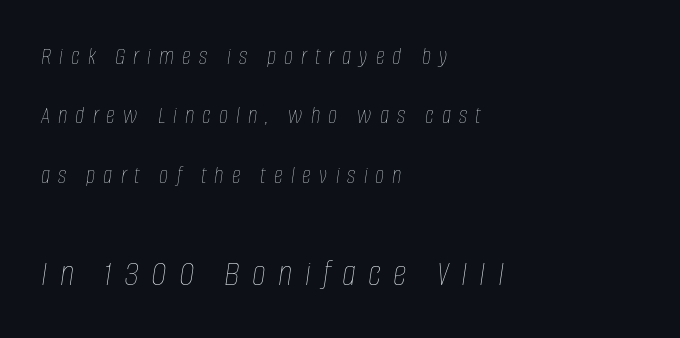
{"italic": "yes", "lean": "right", "slant_degrees": 8, "bold": "no", "weight": "thin", "width": "condensed", "stroke_contrast": "low", "x_height": "large", "monospaced": "no", "underline": "no", "align": "left", "line_spacing": "loose", "line_spacing_ratio": 2.38, "letter_spacing": "wide", "letter_spacing_em": 0.32, "larger_block": "second", "size_ratio": 1.52, "glyph_px": 38}
